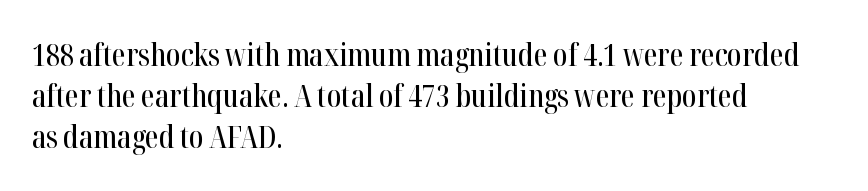
No extra tracking has been applied to these lines. Ascenders rise straight up at ninety degrees. Quick note: interline space is typical. All the whitespace from short lines collects on the right.
